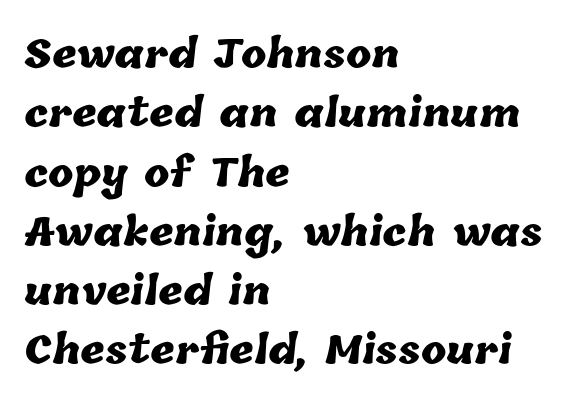
The image shows 38 px heavy type; set left-aligned, normal line spacing (1.56x), normal letter spacing, not underlined; low stroke contrast and a medium x-height.
